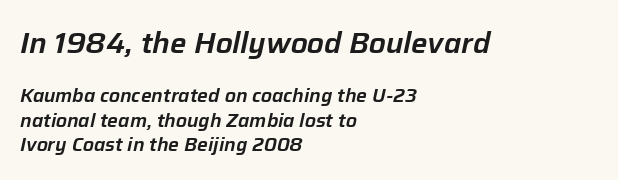
The image shows 29 px text type, italic (leaning right); set left-aligned, normal line spacing (1.28x), normal letter spacing, not underlined; the first (top) block is 1.53x larger; low stroke contrast and a medium x-height.
